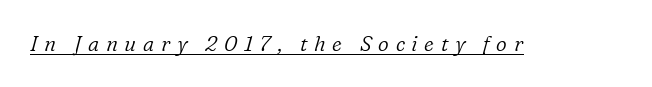
The image shows 21 px text type, italic (leaning right); set unusually wide letter spacing (+0.32 em), underlined.
